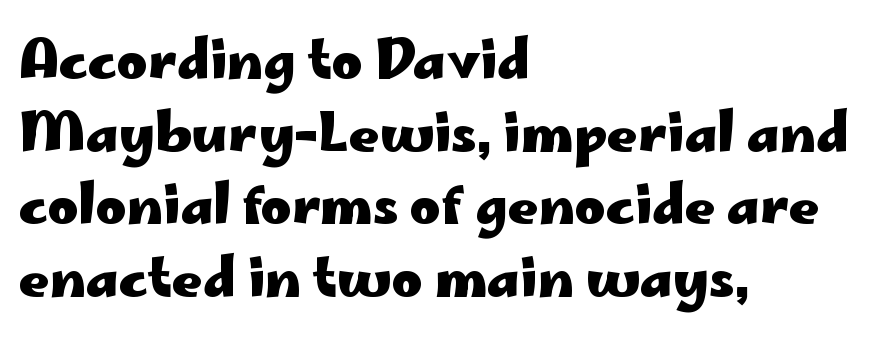
{"serif": "no", "italic": "no", "bold": "yes", "weight": "heavy", "width": "wide", "stroke_contrast": "low", "x_height": "small", "monospaced": "no", "underline": "no", "align": "left", "line_spacing": "normal", "line_spacing_ratio": 1.37, "letter_spacing": "normal", "letter_spacing_em": 0.0, "glyph_px": 53}
